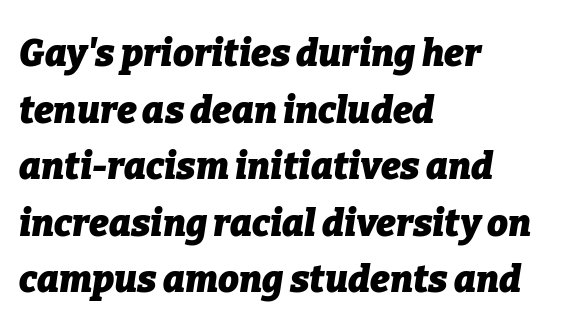
The image shows 37 px heavy type, italic (leaning right); set left-aligned, normal line spacing (1.53x), normal letter spacing, not underlined; low stroke contrast and a medium x-height.
